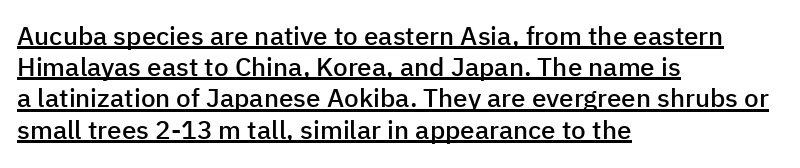
{"italic": "no", "bold": "semi", "underline": "yes", "align": "left", "line_spacing_ratio": 1.2, "letter_spacing": "normal", "letter_spacing_em": 0.0, "glyph_px": 26}
